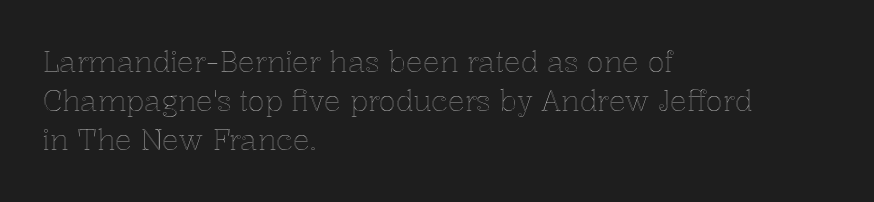
The text block is weighted toward the left margin, trailing off unevenly rightward. Italic: no, the glyphs are upright roman. Note the varied advance widths — an 'i' is clearly narrower than an 'm'. The rendering keeps characters at their native spacing.
